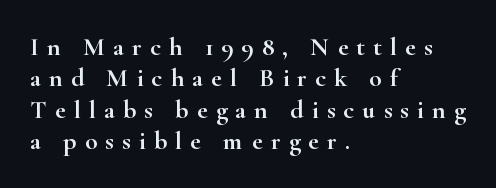
The image shows 26 px text type, upright; set left-aligned, line spacing 1.21x, unusually wide letter spacing (+0.31 em), not underlined.
